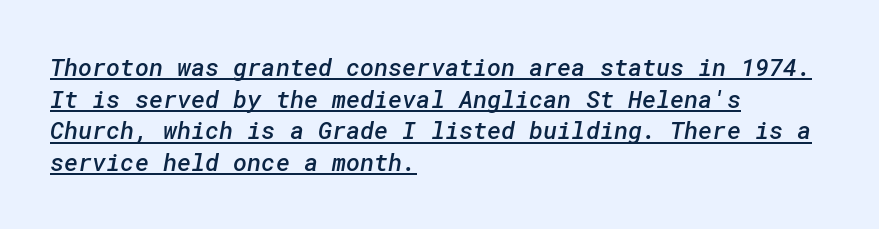
{"bold": "semi", "underline": "yes", "align": "left", "line_spacing": "normal", "line_spacing_ratio": 1.32, "letter_spacing": "normal", "letter_spacing_em": 0.0, "glyph_px": 24}
